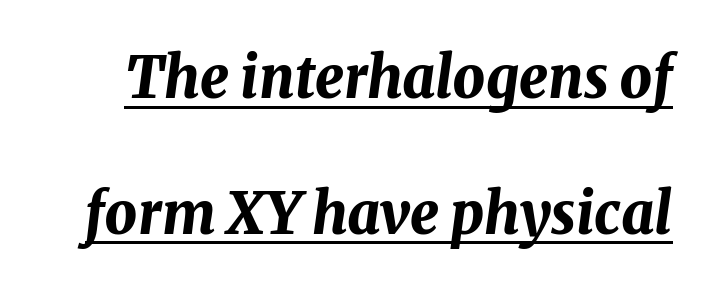
{"italic": "yes", "lean": "right", "slant_degrees": 8, "bold": "yes", "weight": "bold", "width": "normal", "stroke_contrast": "medium", "x_height": "medium", "monospaced": "no", "underline": "yes", "line_spacing": "loose", "line_spacing_ratio": 2.38, "letter_spacing": "normal", "letter_spacing_em": 0.0, "glyph_px": 57}
